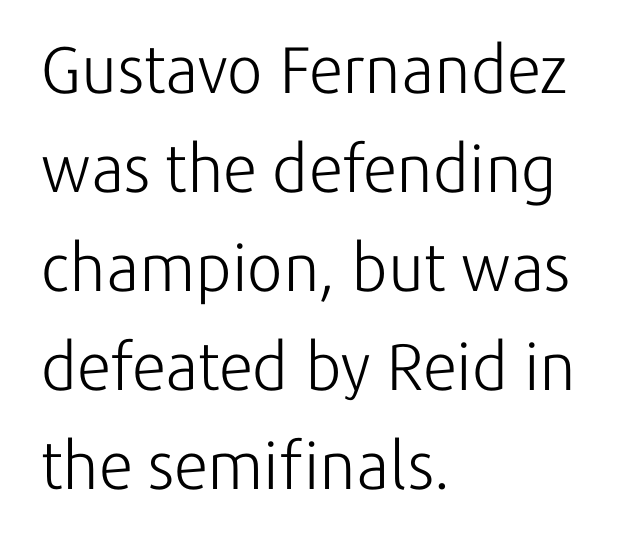
{"serif": "no", "italic": "no", "bold": "no", "weight": "light", "width": "normal", "stroke_contrast": "low", "x_height": "medium", "monospaced": "no", "underline": "no", "align": "left", "line_spacing": "normal", "line_spacing_ratio": 1.5, "letter_spacing": "normal", "letter_spacing_em": 0.0, "glyph_px": 66}
